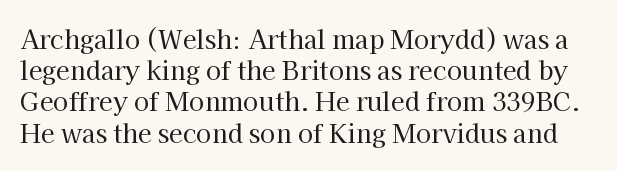
The image shows 25 px text type, upright; set normal line spacing (1.25x), normal letter spacing, not underlined.
